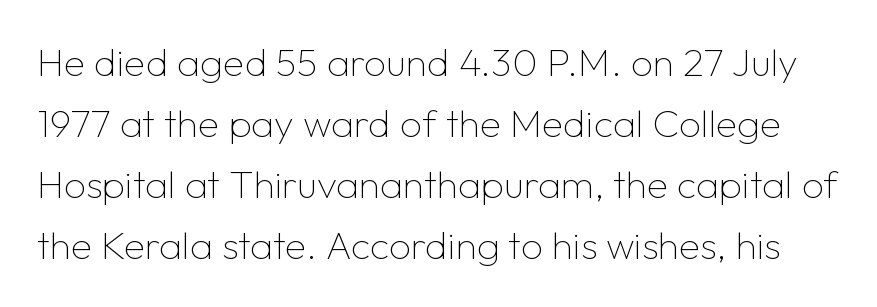
Q: Is the text bold? A: No.
Q: Is the text italic (slanted)? A: No, it is upright.
Q: Is the typeface a serif or a sans-serif typeface? A: Sans-serif.
Q: Is the text underlined? A: No.
Q: Is the spacing between letters normal or unusually wide? A: Normal.
Q: Is the spacing between lines tight, normal or loose? A: Normal.
Q: Width (condensed, normal, or wide)? A: Normal.
Q: Stroke contrast? A: Low.
Q: x-height? A: Medium.
Q: Monospaced? A: No.
